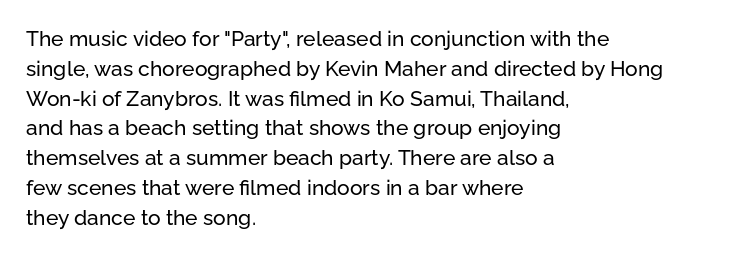
The image shows 21 px text type, upright; set left-aligned, normal line spacing (1.42x), normal letter spacing, not underlined.
